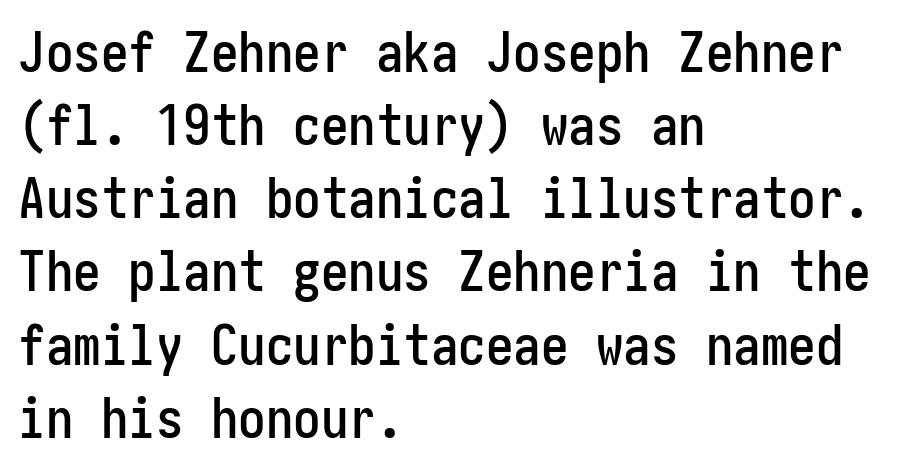
Q: Is the text italic (slanted)? A: No, it is upright.
Q: Is the typeface a serif or a sans-serif typeface? A: Sans-serif.
Q: Is the text underlined? A: No.
Q: How is the paragraph aligned? A: Left-aligned.
Q: Is the spacing between letters normal or unusually wide? A: Normal.
Q: Is the spacing between lines tight, normal or loose? A: Normal.
Q: Width (condensed, normal, or wide)? A: Condensed.
Q: Stroke contrast? A: Low.
Q: x-height? A: Medium.
